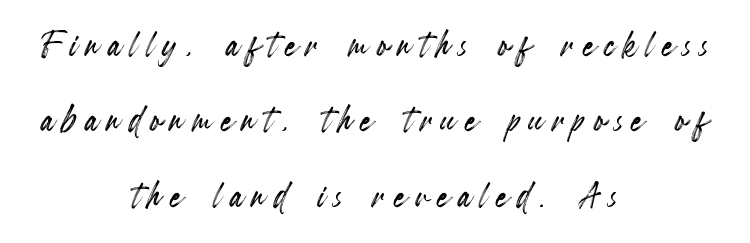
{"width": "condensed", "x_height": "small", "monospaced": "no", "underline": "no", "align": "center", "line_spacing": "normal", "line_spacing_ratio": 1.64, "glyph_px": 46}
